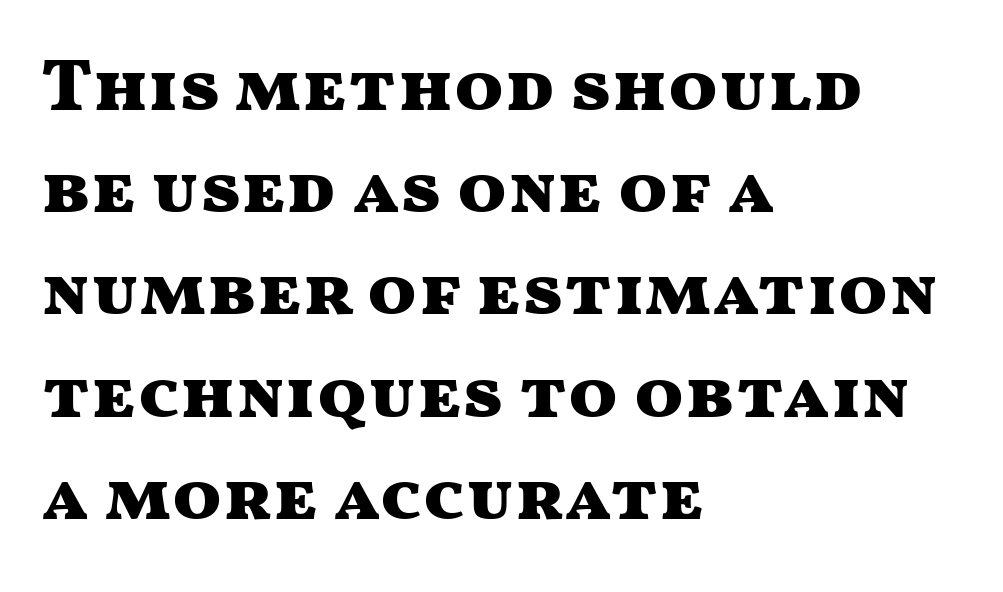
The image shows 72 px heavy, wide sans-serif type, upright; set left-aligned, normal line spacing (1.42x), normal letter spacing, not underlined; medium stroke contrast and a medium x-height.
